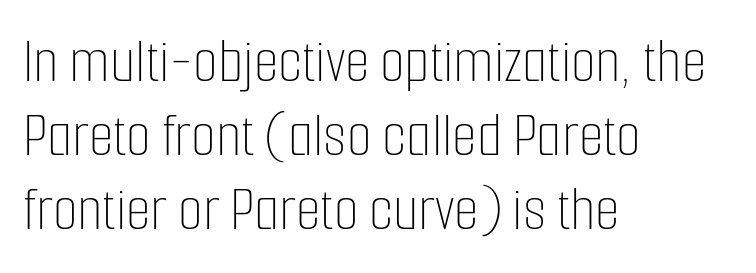
Q: Is the text bold? A: No.
Q: Is the text italic (slanted)? A: No, it is upright.
Q: Is the text underlined? A: No.
Q: How is the paragraph aligned? A: Left-aligned.
Q: Is the spacing between letters normal or unusually wide? A: Normal.
Q: Width (condensed, normal, or wide)? A: Condensed.
Q: Stroke contrast? A: Low.
Q: x-height? A: Medium.
Q: Monospaced? A: No.
